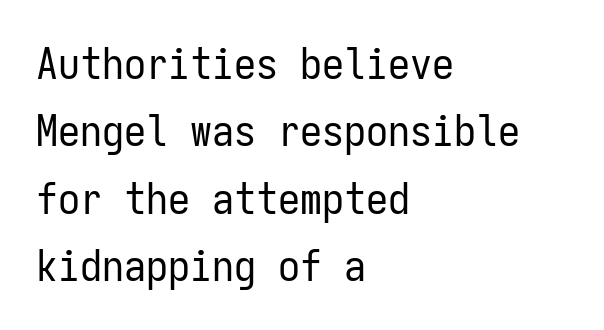
{"serif": "no", "italic": "no", "bold": "no", "weight": "regular", "width": "condensed", "stroke_contrast": "low", "x_height": "medium", "monospaced": "yes", "underline": "no", "align": "left", "line_spacing": "normal", "line_spacing_ratio": 1.53, "letter_spacing": "normal", "letter_spacing_em": 0.0, "glyph_px": 44}
